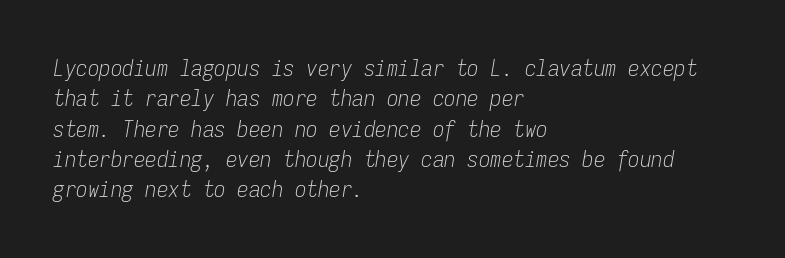
The image shows 23 px text type, italic (leaning right); set left-aligned, normal line spacing (1.32x), normal letter spacing, not underlined.
